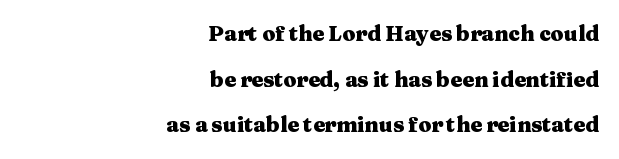
The image shows 21 px bold type, upright; set right-aligned, loose line spacing (2.17x), normal letter spacing, not underlined.
